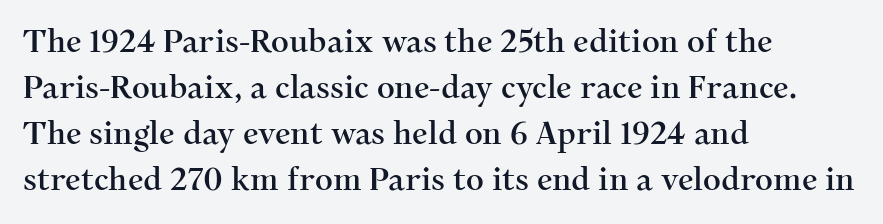
The image shows 31 px serif type, upright; set left-aligned, normal line spacing (1.48x), normal letter spacing, not underlined; medium stroke contrast and a medium x-height.
